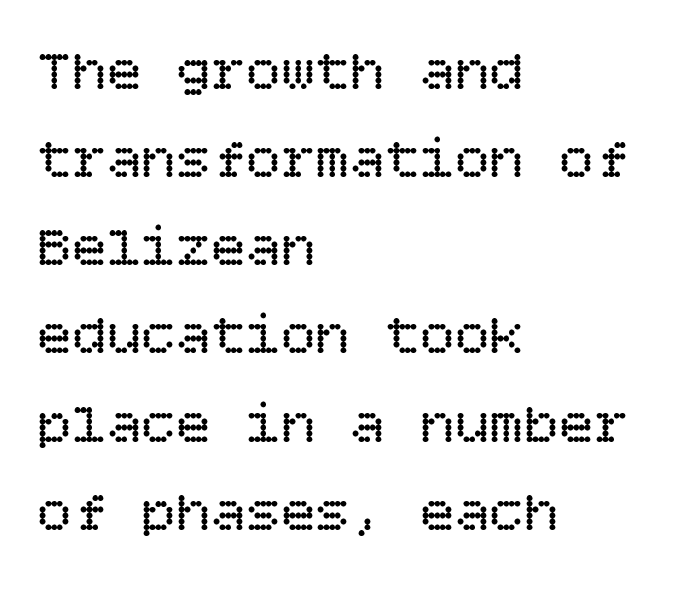
{"italic": "no", "bold": "no", "weight": "regular", "width": "normal", "stroke_contrast": "low", "x_height": "large", "underline": "no", "align": "left", "line_spacing": "normal", "line_spacing_ratio": 1.52, "letter_spacing": "normal", "letter_spacing_em": 0.0, "glyph_px": 58}
